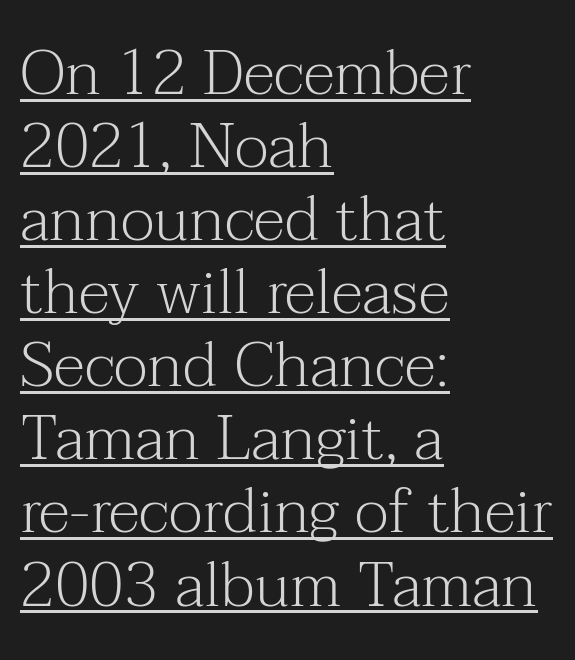
{"serif": "yes", "italic": "no", "bold": "no", "weight": "light", "width": "normal", "stroke_contrast": "medium", "x_height": "medium", "monospaced": "no", "underline": "yes", "align": "left", "line_spacing_ratio": 1.16, "letter_spacing": "normal", "letter_spacing_em": 0.0, "glyph_px": 63}
